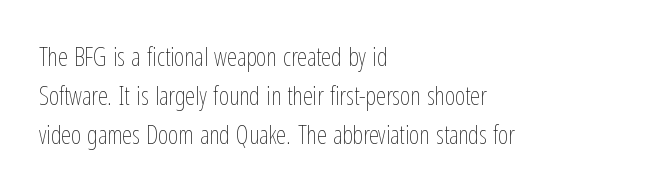
{"italic": "no", "bold": "no", "underline": "no", "align": "left", "line_spacing": "normal", "line_spacing_ratio": 1.56, "letter_spacing": "normal", "letter_spacing_em": 0.0, "glyph_px": 25}
